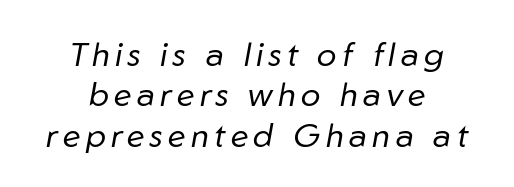
Q: Is the text bold? A: No.
Q: Is the text italic (slanted)? A: Yes, it leans right by about 10 degrees.
Q: Is the text underlined? A: No.
Q: How is the paragraph aligned? A: Centered.
Q: Width (condensed, normal, or wide)? A: Normal.
Q: Stroke contrast? A: Low.
Q: x-height? A: Medium.
Q: Monospaced? A: No.
